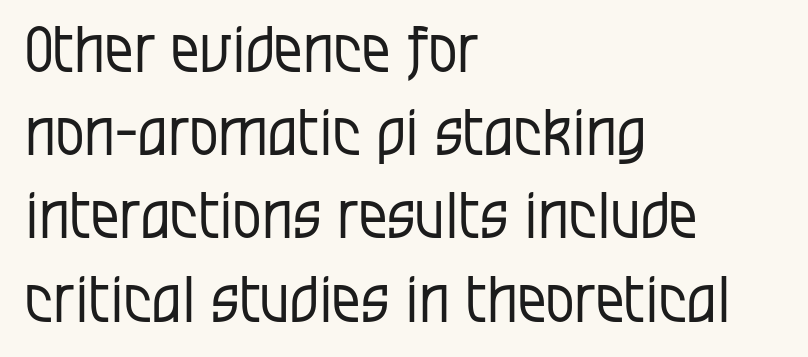
Q: Is the text bold? A: No.
Q: Is the text italic (slanted)? A: No, it is upright.
Q: Is the typeface a serif or a sans-serif typeface? A: Sans-serif.
Q: Is the text underlined? A: No.
Q: How is the paragraph aligned? A: Left-aligned.
Q: Is the spacing between letters normal or unusually wide? A: Normal.
Q: Is the spacing between lines tight, normal or loose? A: Normal.
Q: Width (condensed, normal, or wide)? A: Condensed.
Q: Stroke contrast? A: Low.
Q: x-height? A: Large.
Q: Monospaced? A: No.
